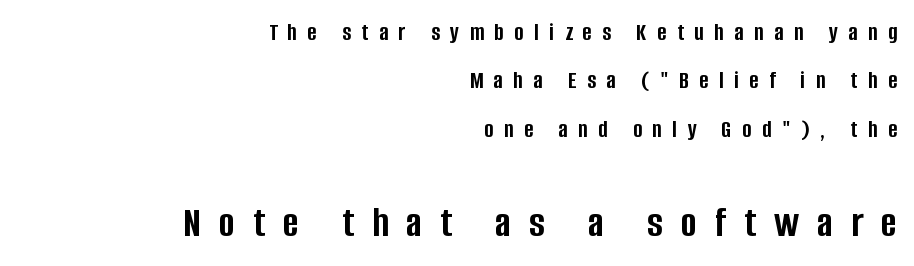
Line spacing here is loose. What stands out about the letter spacing? Its width — letters are far apart. Stroke terminals: plain, sans-serif. Do the characters align in a grid? No, the font is proportional. The block sitting lower on the canvas is the one with enlarged characters. The ragged edge is on the left, which tells us the setting is flush right.
